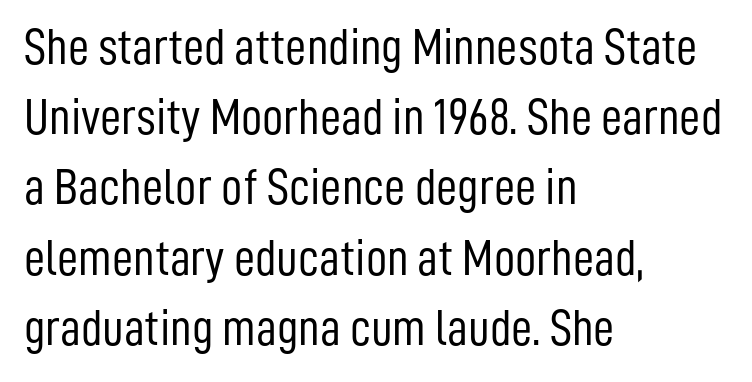
The image shows 52 px light, condensed sans-serif type, upright; set left-aligned, normal line spacing (1.35x), normal letter spacing, not underlined; low stroke contrast and a medium x-height.
